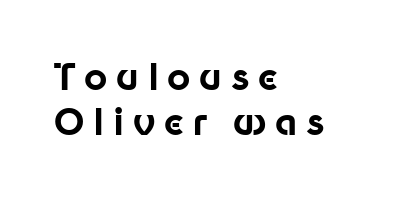
A typesetter would call this proportional, since set widths differ per character. Type style note: lacks serifs. Notice how thick the strokes are: this is what a full bold looks like. Leftover space on each line is placed entirely after the last word. Honestly, the row spacing looks completely unremarkable. Check under the words: just untouched page.
